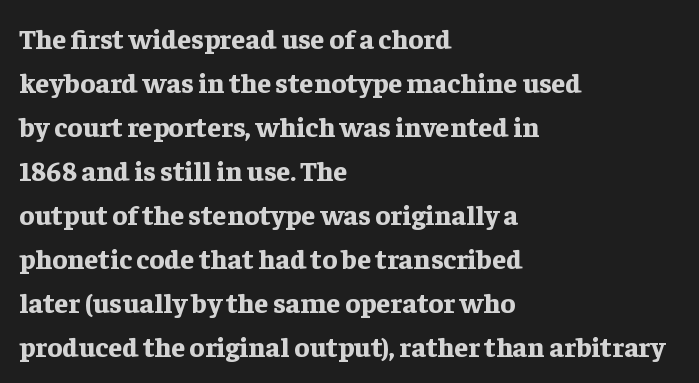
Here the glyphs are tracked normally, forming tight word shapes. The sample has been set heavy, in full bold. Summary of vertical rhythm: regular, with standard interline spacing. Varying glyph widths throughout — classic text-font behaviour.
